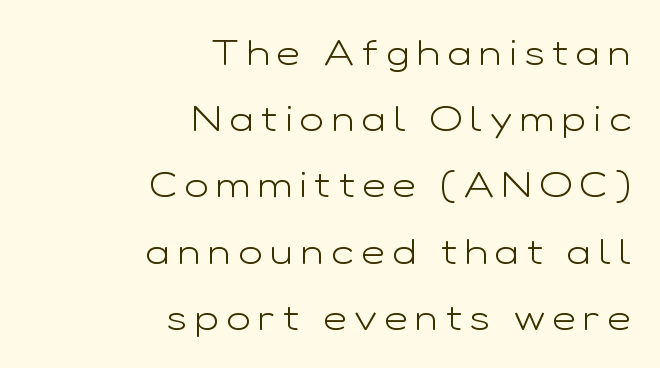
Typeset ragged left — the right edge is the straight one. A light-to-regular cut is what we see here. Unlike italic type, these characters show no tilt at all. Serifs: no, the terminals of the letterforms are clean. These lines are rendered in a variable-pitch font.
